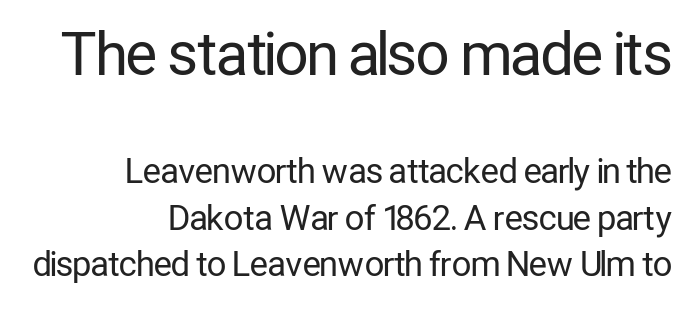
Q: Is the text bold? A: No.
Q: Is the text italic (slanted)? A: No, it is upright.
Q: Is the typeface a serif or a sans-serif typeface? A: Sans-serif.
Q: Is the text underlined? A: No.
Q: How is the paragraph aligned? A: Right-aligned.
Q: Is the spacing between letters normal or unusually wide? A: Normal.
Q: Is the spacing between lines tight, normal or loose? A: Normal.
Q: Which block of text is set in a larger size, the first (top) or the second (bottom)? A: The first (top) one.
Q: Width (condensed, normal, or wide)? A: Condensed.
Q: Stroke contrast? A: Low.
Q: x-height? A: Medium.
Q: Monospaced? A: No.
